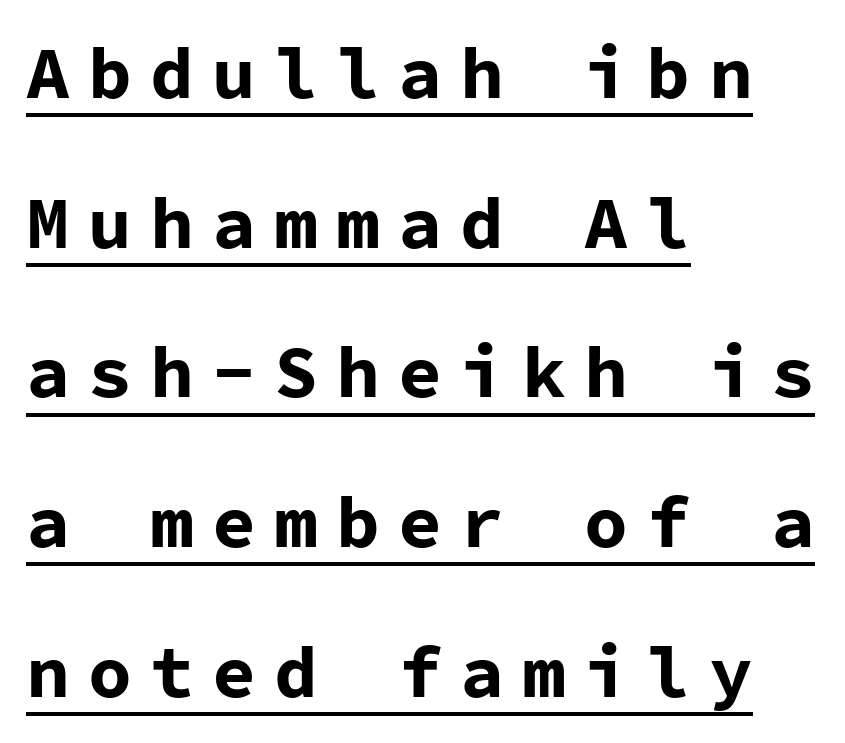
The image shows 73 px bold sans-serif type, upright, monospaced; set left-aligned, loose line spacing (2.05x), unusually wide letter spacing (+0.25 em), underlined; low stroke contrast and a medium x-height.
